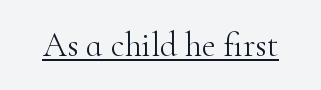
{"serif": "yes", "italic": "no", "bold": "no", "weight": "light", "width": "normal", "stroke_contrast": "high", "x_height": "small", "monospaced": "no", "underline": "yes", "letter_spacing": "normal", "letter_spacing_em": 0.0, "glyph_px": 34}
